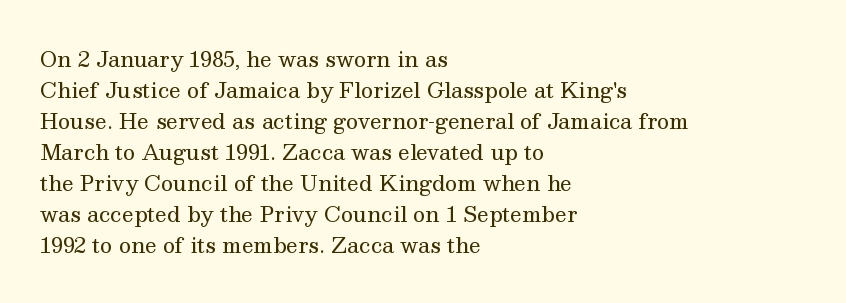
{"italic": "no", "bold": "no", "underline": "no", "align": "left", "line_spacing": "normal", "line_spacing_ratio": 1.48, "letter_spacing": "normal", "letter_spacing_em": 0.0, "glyph_px": 21}
